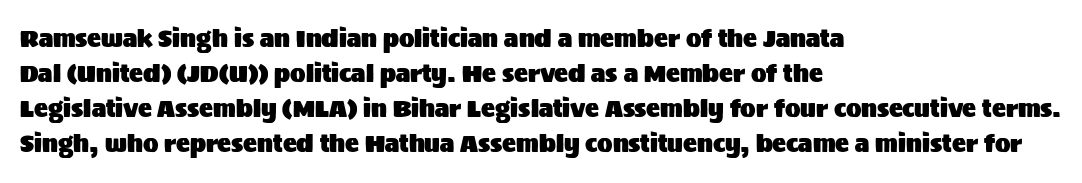
{"italic": "no", "underline": "no", "align": "left", "line_spacing": "normal", "line_spacing_ratio": 1.52, "letter_spacing": "normal", "letter_spacing_em": 0.0, "glyph_px": 23}
